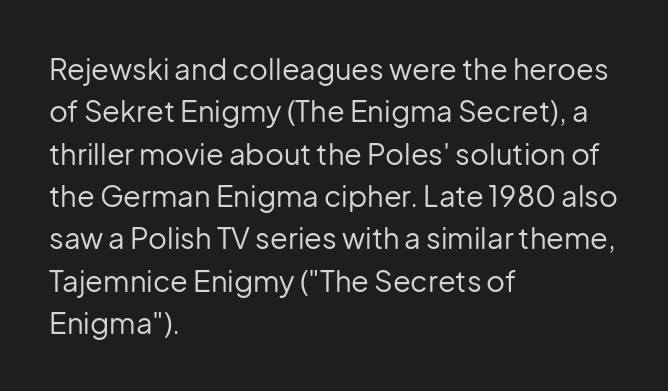
{"serif": "no", "italic": "no", "bold": "no", "weight": "regular", "width": "normal", "stroke_contrast": "low", "x_height": "medium", "monospaced": "no", "underline": "no", "align": "left", "line_spacing": "normal", "line_spacing_ratio": 1.46, "letter_spacing": "normal", "letter_spacing_em": 0.0, "glyph_px": 29}
